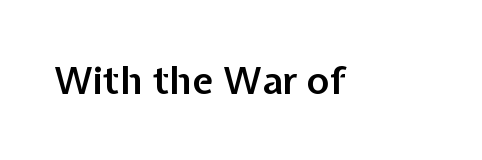
Q: Is the text bold? A: Semi-bold.
Q: Is the text italic (slanted)? A: No, it is upright.
Q: Is the typeface a serif or a sans-serif typeface? A: Sans-serif.
Q: Is the text underlined? A: No.
Q: Is the spacing between letters normal or unusually wide? A: Normal.
Q: Width (condensed, normal, or wide)? A: Normal.
Q: Stroke contrast? A: Low.
Q: x-height? A: Medium.
Q: Monospaced? A: No.
